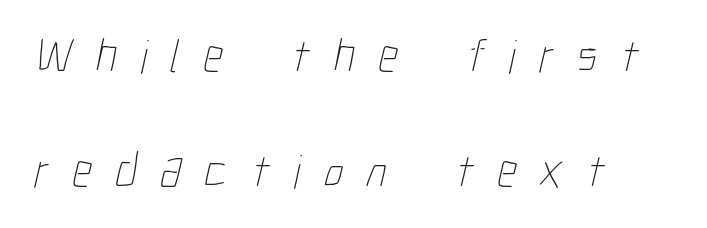
The image shows 48 px thin, condensed type; set left-aligned, loose line spacing (2.39x), unusually wide letter spacing (+0.49 em), not underlined; low stroke contrast and a medium x-height.
